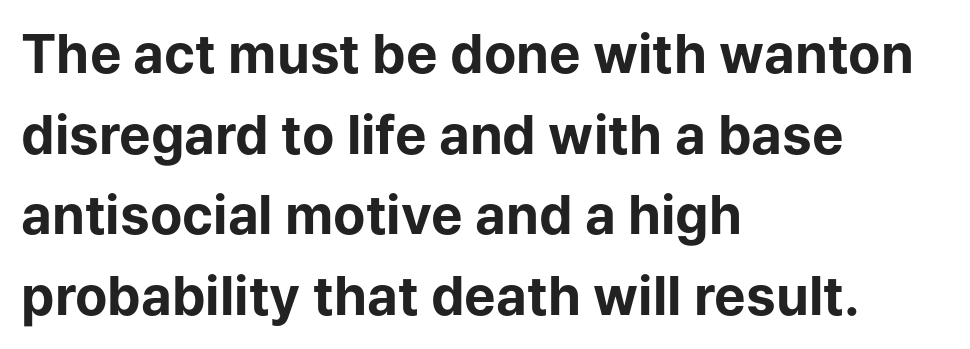
The image shows 53 px bold sans-serif type, upright; set left-aligned, normal line spacing (1.52x), normal letter spacing, not underlined; low stroke contrast and a medium x-height.
